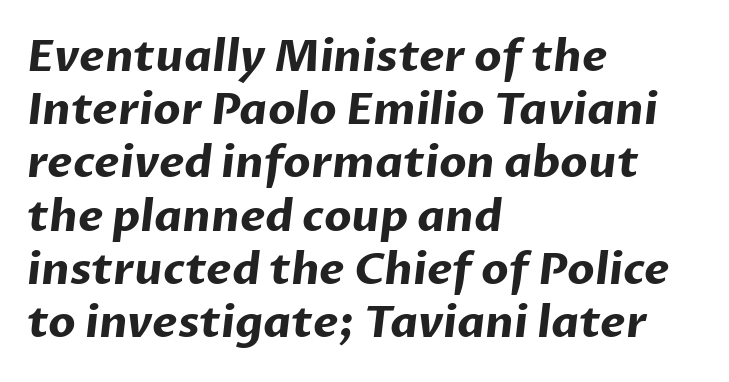
The image shows 44 px bold sans-serif type; set left-aligned, line spacing 1.21x, normal letter spacing, not underlined; low stroke contrast and a medium x-height.
